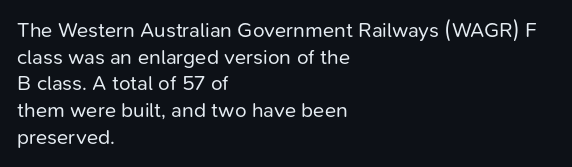
The image shows 21 px text type, upright; set left-aligned, normal line spacing (1.27x), normal letter spacing, not underlined.
